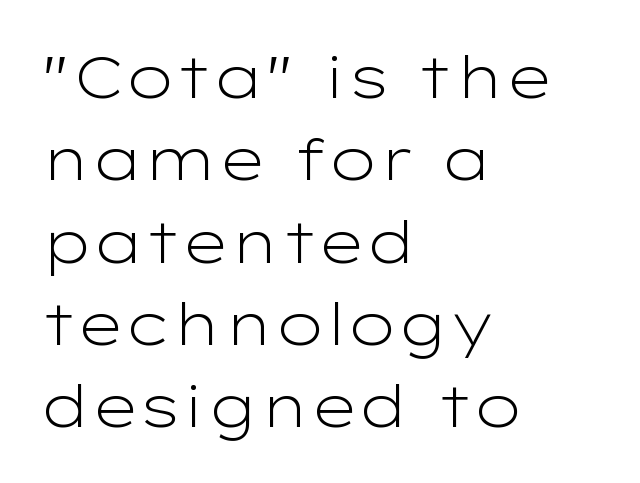
The image shows 58 px light, wide sans-serif type, upright; set left-aligned, normal line spacing (1.42x), normal letter spacing, not underlined; low stroke contrast and a medium x-height.
